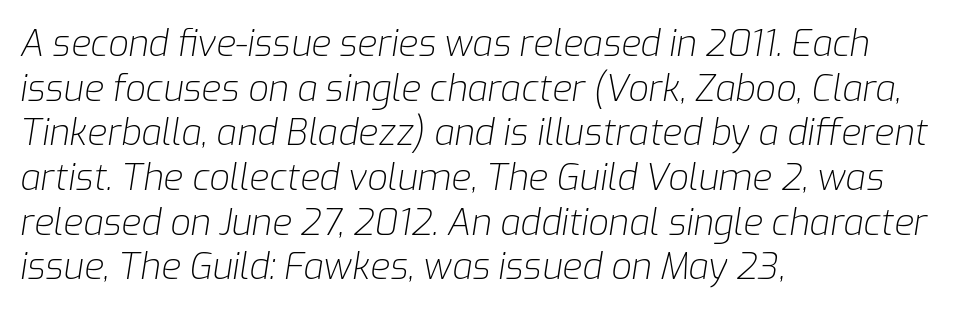
The letters advance in unequal steps, a hallmark of proportional type. A clean baseline with only descenders dipping below it. There is no visible air inserted between adjacent glyphs. This is oblique type, the kind used for emphasis or titles. This reads as an unemphasized weight, regular at the heaviest. Which margin do the lines hug? The left one — the right edge is uneven.
